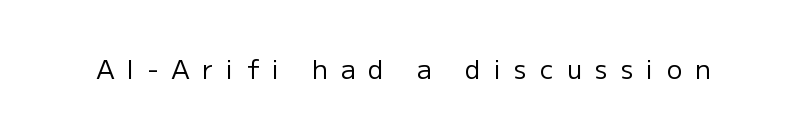
The image shows 26 px text type, upright; set unusually wide letter spacing (+0.5 em), not underlined.
